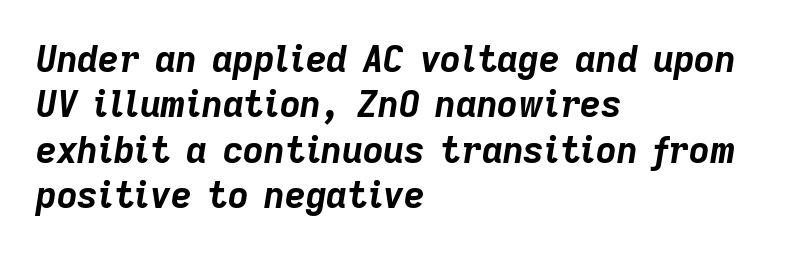
Q: Is the text bold? A: Yes.
Q: Is the text italic (slanted)? A: Yes, it leans right by about 9 degrees.
Q: Is the text underlined? A: No.
Q: How is the paragraph aligned? A: Left-aligned.
Q: Is the spacing between letters normal or unusually wide? A: Normal.
Q: Is the spacing between lines tight, normal or loose? A: Normal.
Q: Width (condensed, normal, or wide)? A: Normal.
Q: Stroke contrast? A: Low.
Q: x-height? A: Medium.
Q: Monospaced? A: No.
